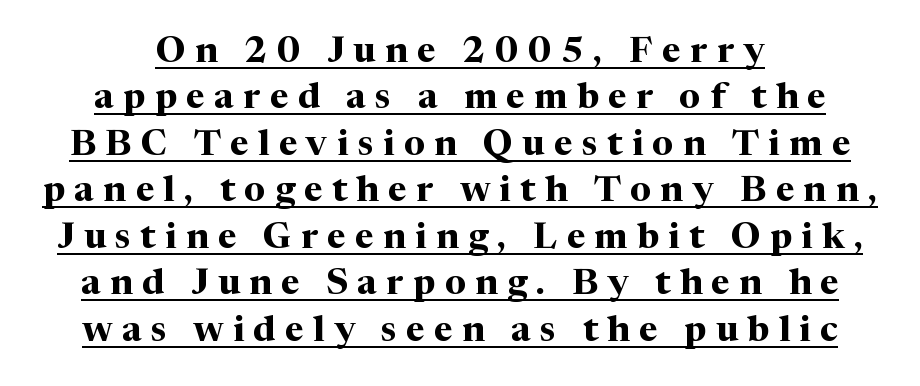
Q: Is the text bold? A: Yes.
Q: Is the text italic (slanted)? A: No, it is upright.
Q: Is the typeface a serif or a sans-serif typeface? A: Serif.
Q: Is the text underlined? A: Yes.
Q: Is the spacing between letters normal or unusually wide? A: Unusually wide.
Q: Is the spacing between lines tight, normal or loose? A: Normal.
Q: Width (condensed, normal, or wide)? A: Normal.
Q: Stroke contrast? A: Medium.
Q: x-height? A: Medium.
Q: Monospaced? A: No.
